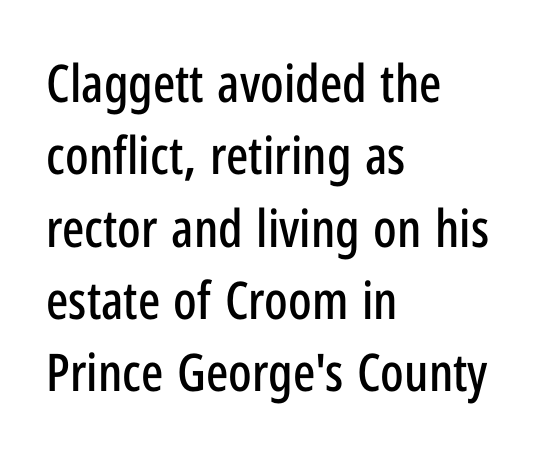
The image shows 52 px condensed sans-serif type, upright; set left-aligned, normal line spacing (1.39x), normal letter spacing, not underlined; low stroke contrast and a medium x-height.
